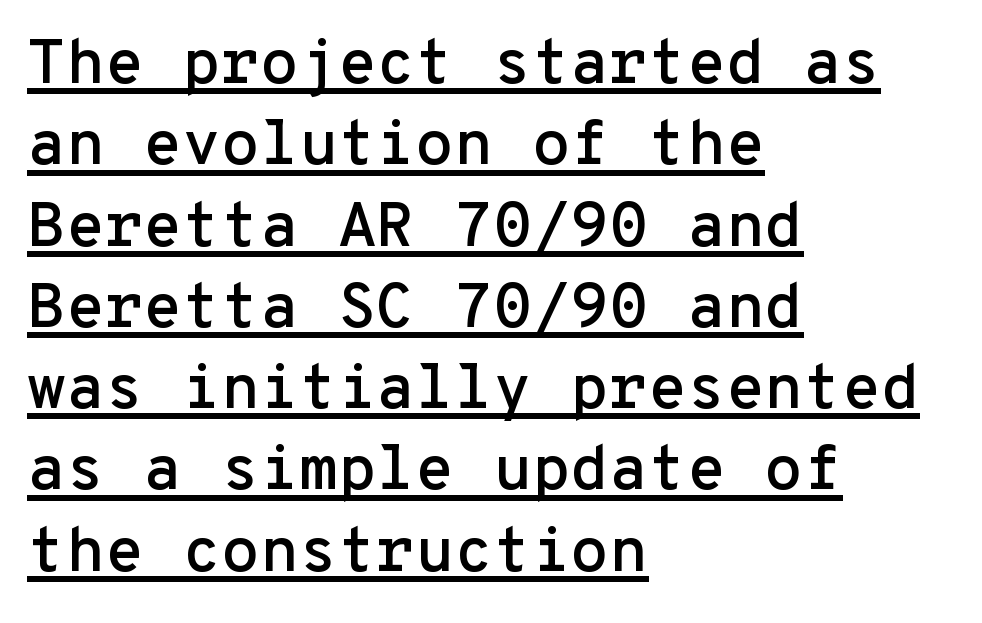
{"serif": "no", "italic": "no", "width": "normal", "stroke_contrast": "low", "x_height": "medium", "monospaced": "yes", "underline": "yes", "align": "left", "line_spacing": "normal", "line_spacing_ratio": 1.29, "letter_spacing": "normal", "letter_spacing_em": 0.0, "glyph_px": 63}
